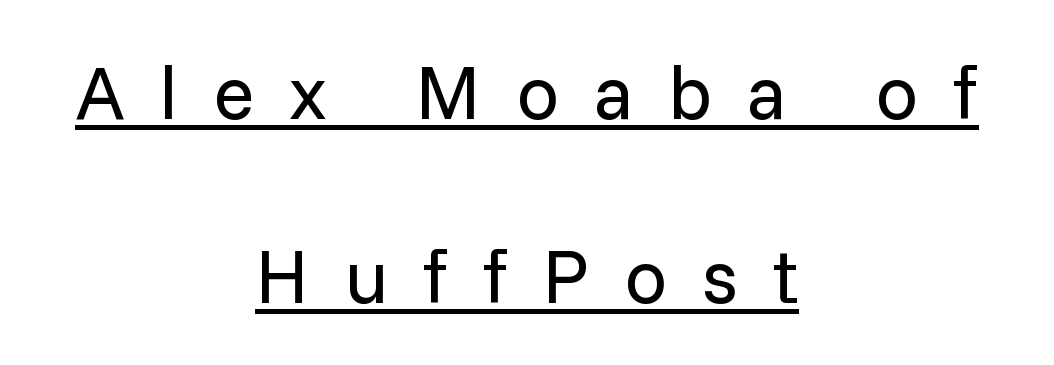
Q: Is the text bold? A: No.
Q: Is the text italic (slanted)? A: No, it is upright.
Q: Is the typeface a serif or a sans-serif typeface? A: Sans-serif.
Q: Is the text underlined? A: Yes.
Q: How is the paragraph aligned? A: Centered.
Q: Is the spacing between letters normal or unusually wide? A: Unusually wide.
Q: Is the spacing between lines tight, normal or loose? A: Loose.
Q: Width (condensed, normal, or wide)? A: Normal.
Q: Stroke contrast? A: Low.
Q: x-height? A: Medium.
Q: Monospaced? A: No.
